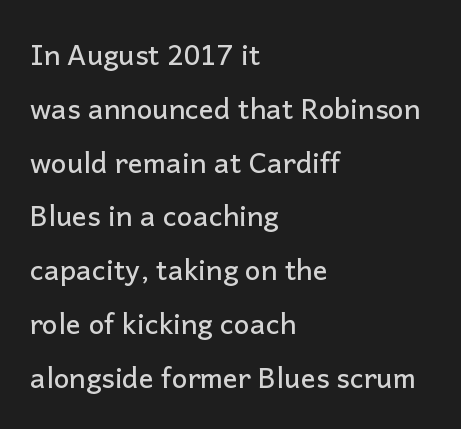
When letters stand straight like this, we call the style roman or upright. The passage shown is typed in a proportional face where columns would drift. Is the block centered? No — it sits flush against the left margin. Classification — sans serif.
